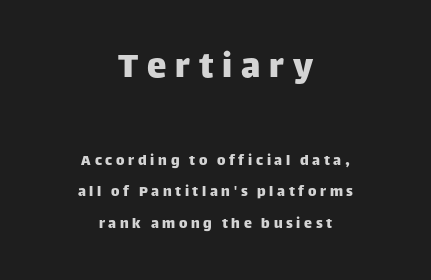
These lines are rendered in a variable-pitch font. Quick note: underline off. Is there much room between lines? Yes — plenty of vertical air separates them. The paragraph has two soft edges and a firm central axis. Which chunk is bigger? The first one — the top block dwarfs the bottom. Words appear elongated and porous because spacing is wide.
